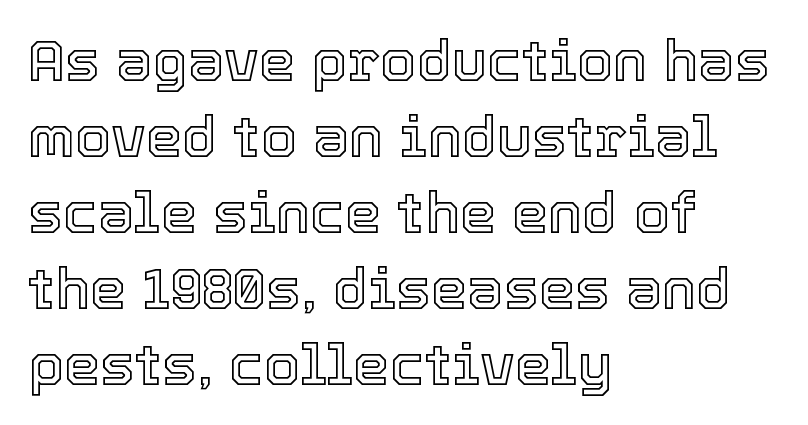
The image shows 58 px text type, upright; set left-aligned, normal line spacing (1.31x), normal letter spacing, not underlined; a medium x-height.
